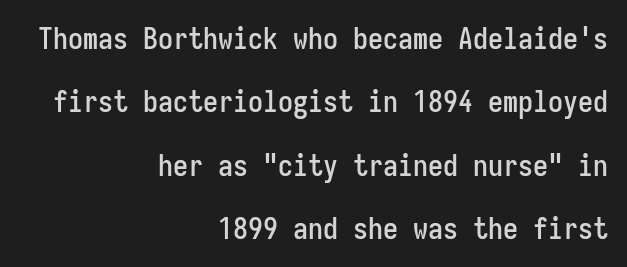
Observe the ordinary spacing: letters are neighbours, not strangers. Successive baselines arrive slowly, with a big drop between each. The characters display no serif detailing; their extremities are plain. Note the uniform advance width — an 'i' takes as much space as an 'm'. When letters stand straight like this, we call the style roman or upright. Line endings align vertically; line beginnings do not.
